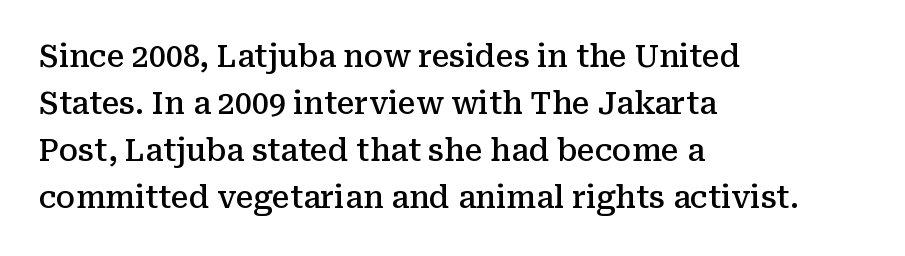
The image shows 30 px semibold serif type, upright; set left-aligned, normal line spacing (1.57x), normal letter spacing, not underlined; medium stroke contrast and a medium x-height.
